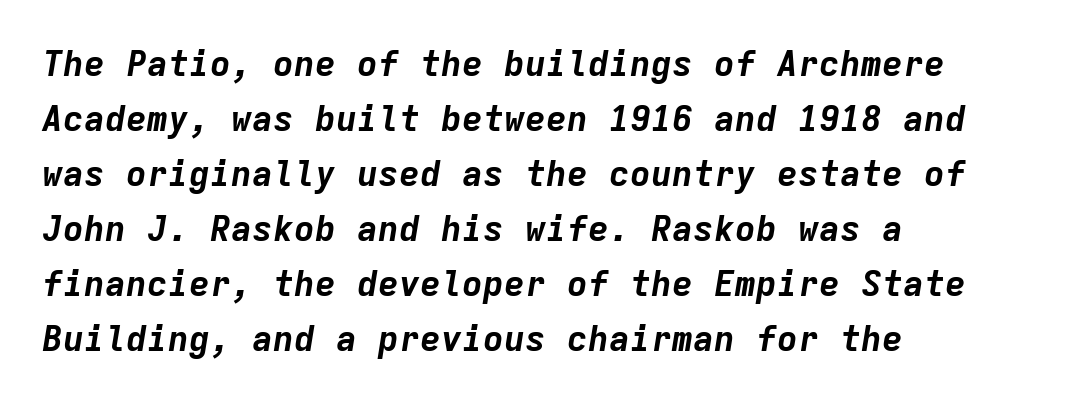
Is the block centered? No — it sits flush against the left margin. Glyph-to-glyph distance matches everyday printed text. The sample has been set heavy, in full bold. The space beneath each line is pristine and unruled.
